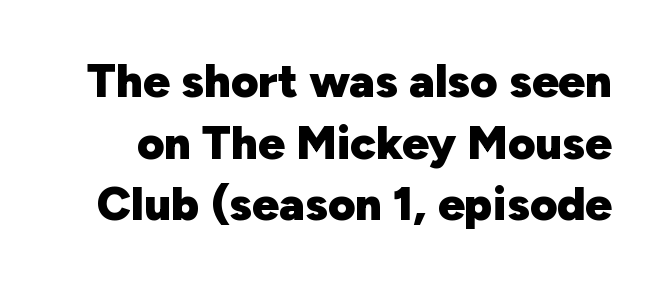
Look at the bottom of the vertical strokes: they stop flat, with no serifs. The vertical gap from one line to the next is medium. Its strokes are broad and dark, the hallmark of bold type. A roman cut, with each character standing at attention.
